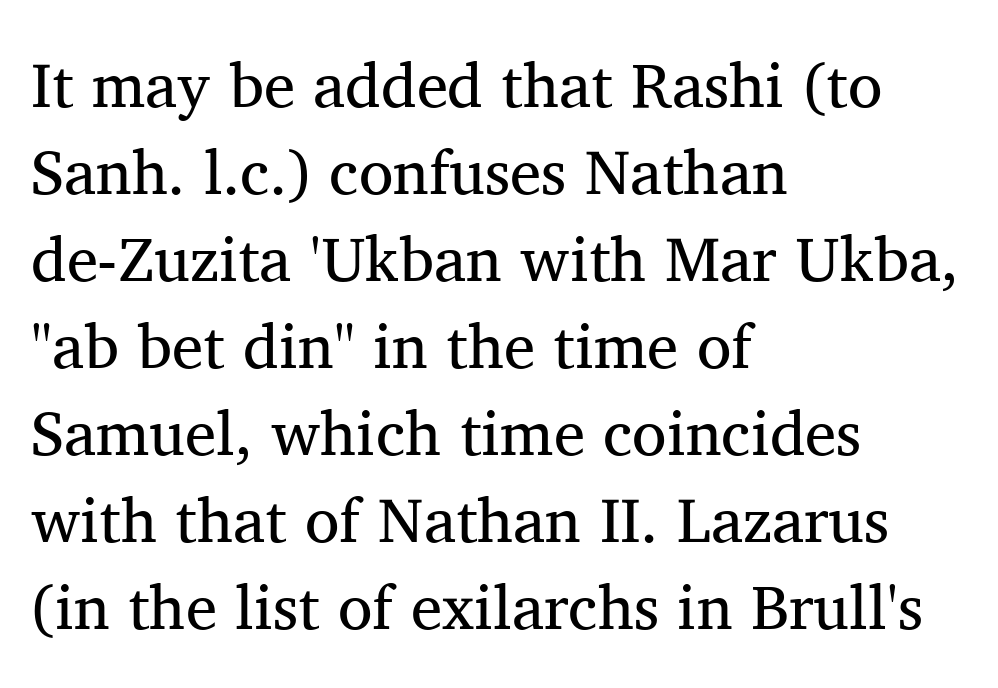
A classic flush-left, rag-right setting is used for this passage. Posture: straight, roman, zero tilt. Rows of type keep a routine distance in the vertical direction. Note the varied advance widths — an 'i' is clearly narrower than an 'm'. No chunkiness to these letters — they're not bold. Classification — serif.
